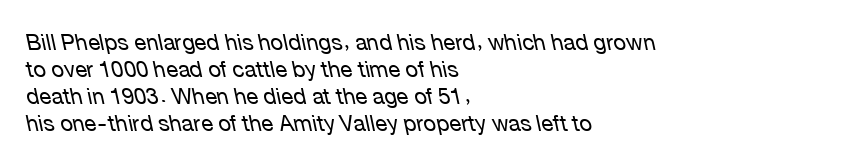
These lines are set flush left with a ragged right edge. Italic: yes, the glyphs are oblique. Summary of weight: not heavy and not bold. Compared with typical body copy, the letter spacing here is the same.
